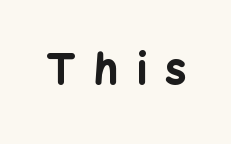
Tracking here is generous; glyphs stand well apart from one another. Nope, no serifs anywhere on these letters. The letters advance in unequal steps, a hallmark of proportional type. The area under the type is left untouched. Unlike italic type, these characters show no tilt at all. Look at the stroke-to-counter ratio: heavy, a bold.
